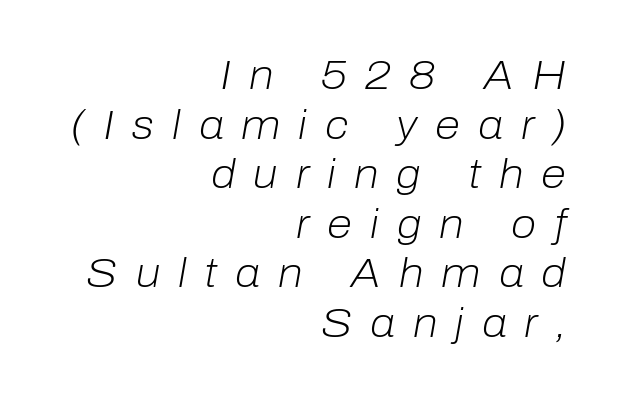
Bold? No — there's no thickening of the strokes. Beneath every word, the page is bare. Here the designer chose a conventional face with non-uniform glyph widths. Observe the wide spacing: letters keep a clear distance from each other. Leftover space on each line is placed entirely before the opening word. Italic: yes, the glyphs are oblique.
